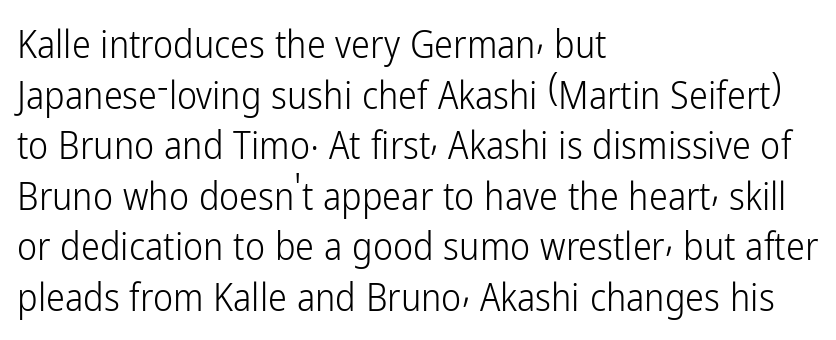
{"serif": "no", "italic": "no", "bold": "no", "weight": "light", "width": "condensed", "stroke_contrast": "low", "x_height": "medium", "monospaced": "no", "underline": "no", "align": "left", "line_spacing": "normal", "line_spacing_ratio": 1.33, "letter_spacing": "normal", "letter_spacing_em": 0.0, "glyph_px": 38}
